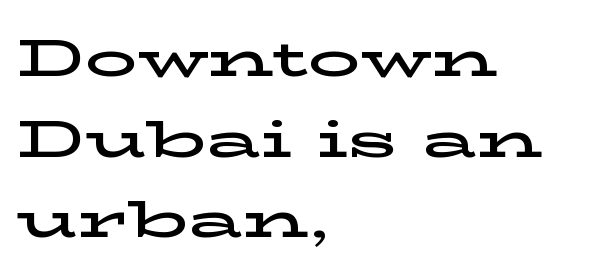
{"serif": "yes", "italic": "no", "width": "wide", "stroke_contrast": "low", "x_height": "medium", "monospaced": "no", "underline": "no", "align": "left", "line_spacing": "normal", "line_spacing_ratio": 1.55, "letter_spacing": "normal", "letter_spacing_em": 0.0, "glyph_px": 52}
